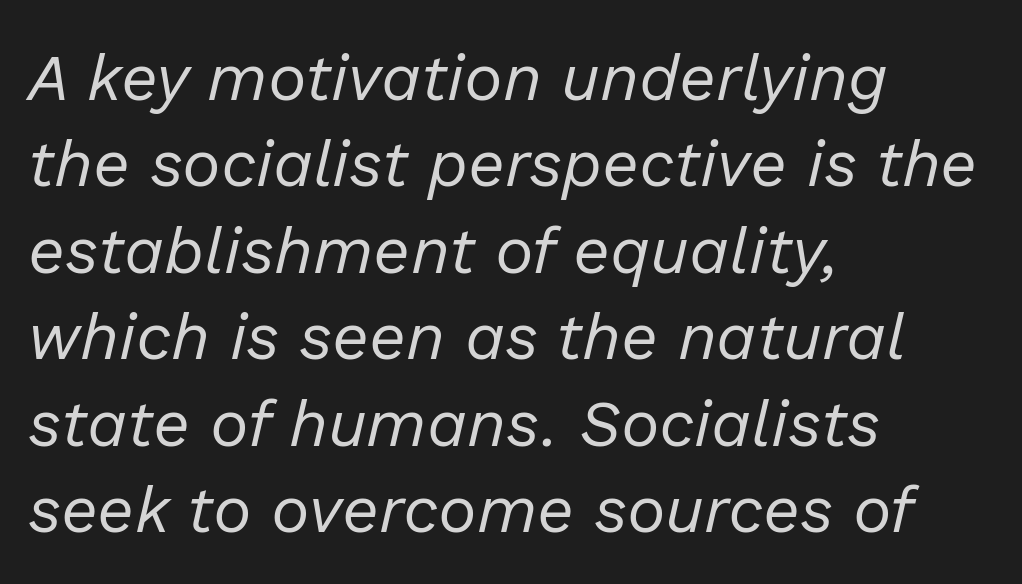
The designer left line spacing at the default. Standard letterfit; no display-style spreading of the glyphs. If you drew a ruler down the left edge, every line would touch it. The typeface has the unassuming heft of standard copy or less. Varying glyph widths throughout — classic text-font behaviour. Observe the lean: these are italic letterforms.
